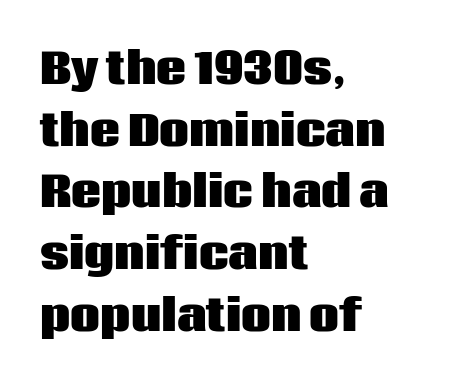
Q: Is the text bold? A: Yes.
Q: Is the text italic (slanted)? A: No, it is upright.
Q: Is the typeface a serif or a sans-serif typeface? A: Sans-serif.
Q: Is the text underlined? A: No.
Q: How is the paragraph aligned? A: Left-aligned.
Q: Is the spacing between letters normal or unusually wide? A: Normal.
Q: Is the spacing between lines tight, normal or loose? A: Normal.
Q: Width (condensed, normal, or wide)? A: Normal.
Q: Stroke contrast? A: Low.
Q: x-height? A: Large.
Q: Monospaced? A: No.
